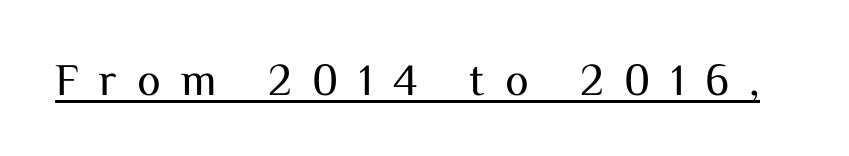
Q: Is the text bold? A: No.
Q: Is the text italic (slanted)? A: No, it is upright.
Q: Is the typeface a serif or a sans-serif typeface? A: Sans-serif.
Q: Is the text underlined? A: Yes.
Q: Is the spacing between letters normal or unusually wide? A: Unusually wide.
Q: Width (condensed, normal, or wide)? A: Normal.
Q: Stroke contrast? A: Medium.
Q: x-height? A: Medium.
Q: Monospaced? A: No.
